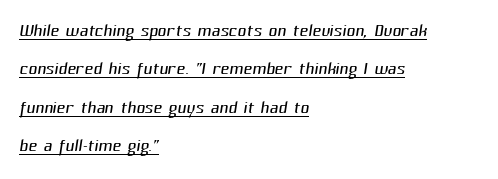
This rendering uses left alignment, leaving the right contour irregular. Does a line run under the words? Yes, clearly. The line texture is even and compact thanks to regular tracking. Stem width sits at or under what a default text font uses.
